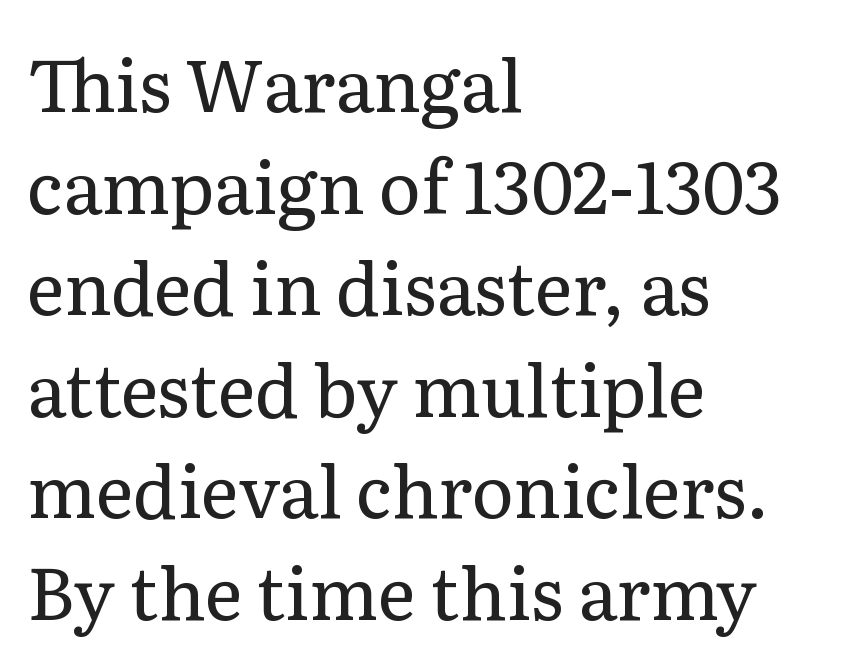
Each letter keeps its own natural width here, so spacing adapts to shape. Compared with typical paragraphs, the rows here are spaced about the same. Serifs: yes, visible at the terminals of the letterforms. These glyphs show unthickened strokes, regular width or finer. If you drew a line through each stem, it would be perfectly vertical.
